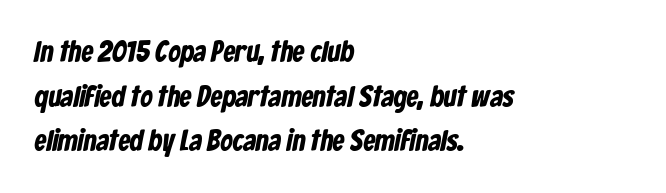
Type without underlining. Each line starts at the same left margin while the right side varies. Observe the absence of serifs on each vertical stroke in this sample. Note the varied advance widths — an 'i' is clearly narrower than an 'm'.
